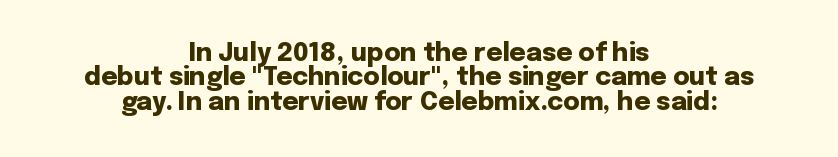
Q: Is the text bold? A: Yes.
Q: Is the text italic (slanted)? A: No, it is upright.
Q: Is the text underlined? A: No.
Q: How is the paragraph aligned? A: Centered.
Q: Is the spacing between letters normal or unusually wide? A: Normal.
Q: Is the spacing between lines tight, normal or loose? A: Tight.
